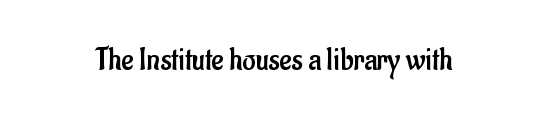
Q: Is the text bold? A: No.
Q: Is the text italic (slanted)? A: No, it is upright.
Q: Is the typeface a serif or a sans-serif typeface? A: Sans-serif.
Q: Is the text underlined? A: No.
Q: Is the spacing between letters normal or unusually wide? A: Normal.
Q: Width (condensed, normal, or wide)? A: Condensed.
Q: Stroke contrast? A: Low.
Q: x-height? A: Small.
Q: Monospaced? A: No.
